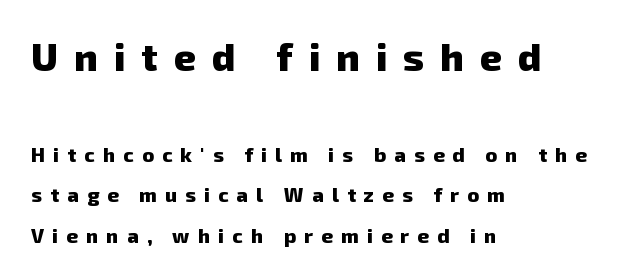
Q: Is the text bold? A: Yes.
Q: Is the typeface a serif or a sans-serif typeface? A: Sans-serif.
Q: Is the text underlined? A: No.
Q: How is the paragraph aligned? A: Left-aligned.
Q: Is the spacing between letters normal or unusually wide? A: Unusually wide.
Q: Is the spacing between lines tight, normal or loose? A: Loose.
Q: Which block of text is set in a larger size, the first (top) or the second (bottom)? A: The first (top) one.
Q: Width (condensed, normal, or wide)? A: Normal.
Q: Stroke contrast? A: Low.
Q: x-height? A: Medium.
Q: Monospaced? A: No.
